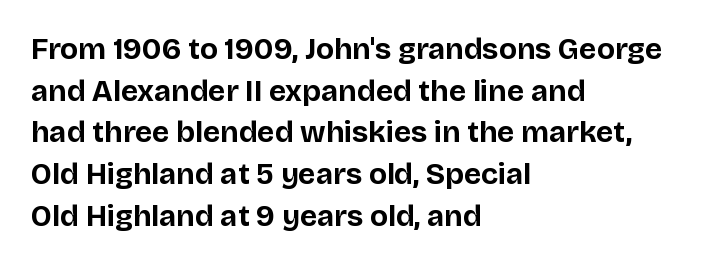
Q: Is the text bold? A: Yes.
Q: Is the text italic (slanted)? A: No, it is upright.
Q: Is the typeface a serif or a sans-serif typeface? A: Sans-serif.
Q: Is the text underlined? A: No.
Q: How is the paragraph aligned? A: Left-aligned.
Q: Is the spacing between letters normal or unusually wide? A: Normal.
Q: Is the spacing between lines tight, normal or loose? A: Normal.
Q: Width (condensed, normal, or wide)? A: Normal.
Q: Stroke contrast? A: Low.
Q: x-height? A: Large.
Q: Monospaced? A: No.
